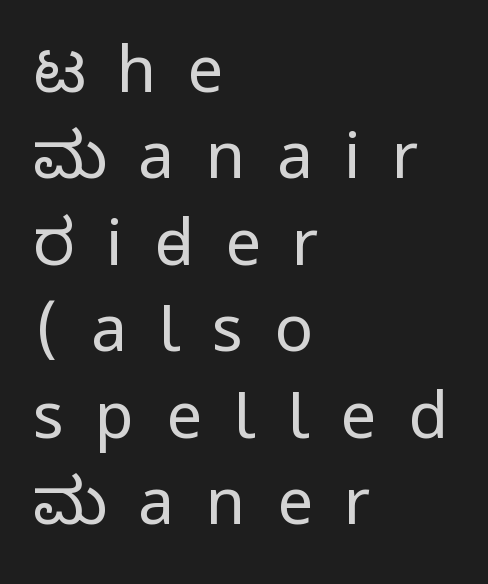
The image shows 64 px regular-weight, condensed sans-serif type, upright; set left-aligned, normal line spacing (1.35x), unusually wide letter spacing (+0.49 em), not underlined; low stroke contrast and a large x-height.
